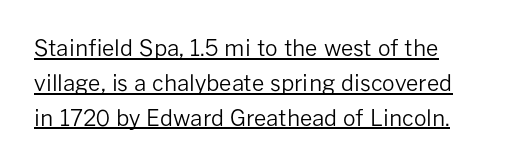
Whoever set this chose a conventional vertical rhythm. Underline: present. A quiet, ordinary-to-light weight characterises the typeface. Italic: no, the glyphs are upright roman. There is no visible air inserted between adjacent glyphs.
